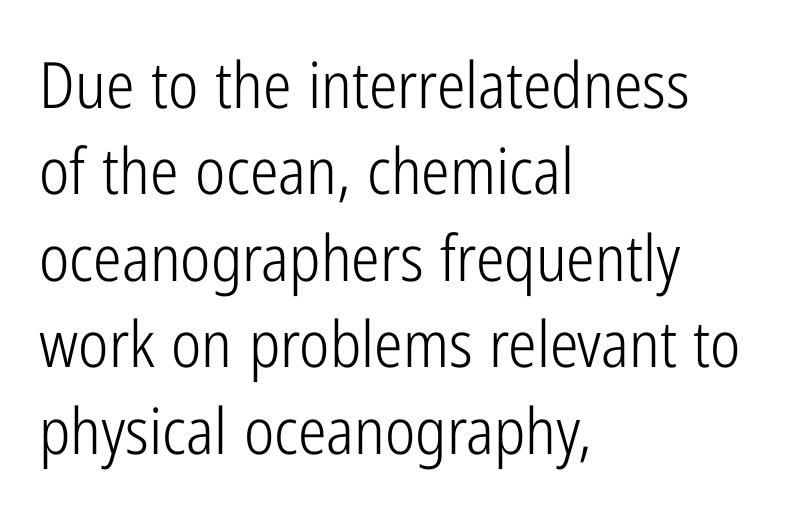
Q: Is the text bold? A: No.
Q: Is the text italic (slanted)? A: No, it is upright.
Q: Is the typeface a serif or a sans-serif typeface? A: Sans-serif.
Q: Is the text underlined? A: No.
Q: How is the paragraph aligned? A: Left-aligned.
Q: Is the spacing between letters normal or unusually wide? A: Normal.
Q: Is the spacing between lines tight, normal or loose? A: Normal.
Q: Width (condensed, normal, or wide)? A: Condensed.
Q: Stroke contrast? A: Low.
Q: x-height? A: Medium.
Q: Monospaced? A: No.
